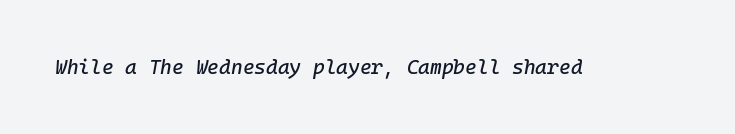
Q: Is the text italic (slanted)? A: Yes, it leans right by about 10 degrees.
Q: Is the text underlined? A: No.
Q: Is the spacing between letters normal or unusually wide? A: Normal.
